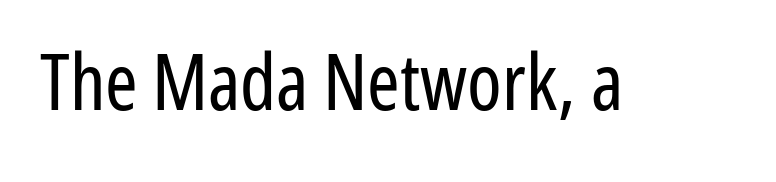
Letter spacing: default. Ascenders rise straight up at ninety degrees. Character widths vary here, with narrow letters taking less room than wide ones. The typeface has the unassuming heft of standard copy or less. The font family rendered here belongs to the sans-serif group.
